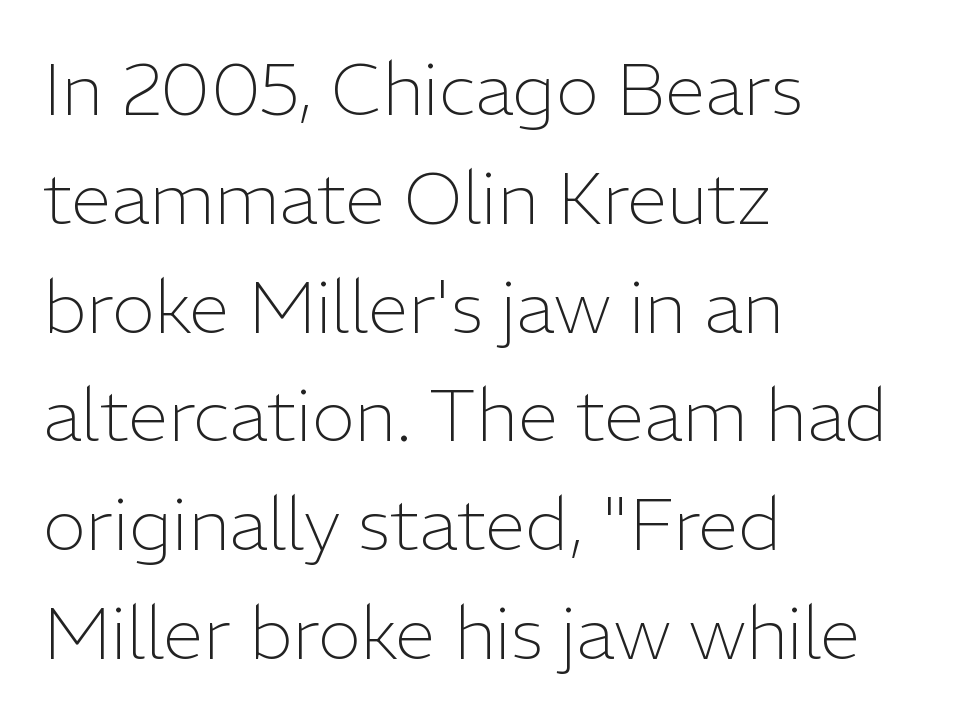
Q: Is the text bold? A: No.
Q: Is the text italic (slanted)? A: No, it is upright.
Q: Is the typeface a serif or a sans-serif typeface? A: Sans-serif.
Q: Is the text underlined? A: No.
Q: How is the paragraph aligned? A: Left-aligned.
Q: Is the spacing between letters normal or unusually wide? A: Normal.
Q: Is the spacing between lines tight, normal or loose? A: Normal.
Q: Width (condensed, normal, or wide)? A: Normal.
Q: Stroke contrast? A: Low.
Q: x-height? A: Medium.
Q: Monospaced? A: No.
